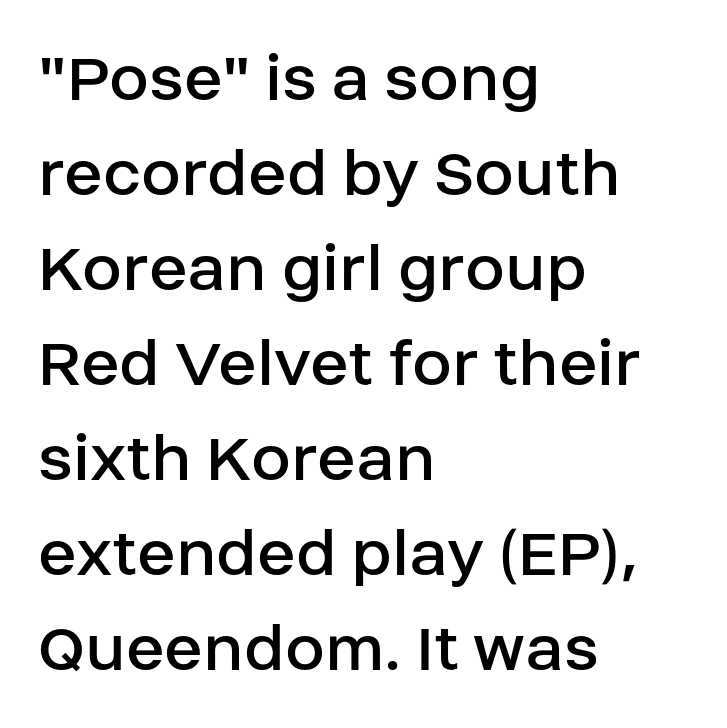
Q: Is the text bold? A: No.
Q: Is the text italic (slanted)? A: No, it is upright.
Q: Is the typeface a serif or a sans-serif typeface? A: Sans-serif.
Q: Is the text underlined? A: No.
Q: How is the paragraph aligned? A: Left-aligned.
Q: Is the spacing between letters normal or unusually wide? A: Normal.
Q: Is the spacing between lines tight, normal or loose? A: Normal.
Q: Width (condensed, normal, or wide)? A: Normal.
Q: Stroke contrast? A: Low.
Q: x-height? A: Large.
Q: Monospaced? A: No.
